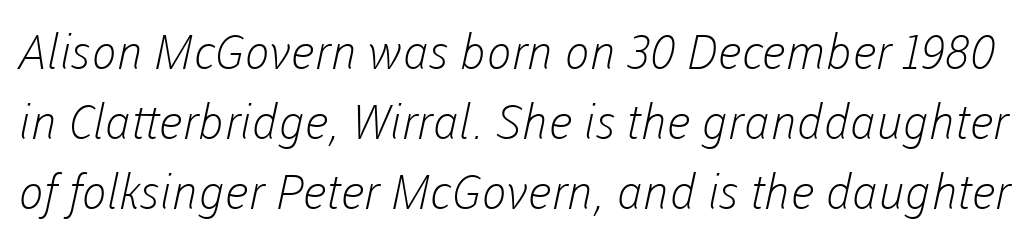
{"serif": "no", "bold": "no", "weight": "light", "width": "normal", "stroke_contrast": "low", "x_height": "medium", "monospaced": "no", "underline": "no", "line_spacing": "normal", "line_spacing_ratio": 1.46, "letter_spacing": "normal", "letter_spacing_em": 0.0, "glyph_px": 48}
